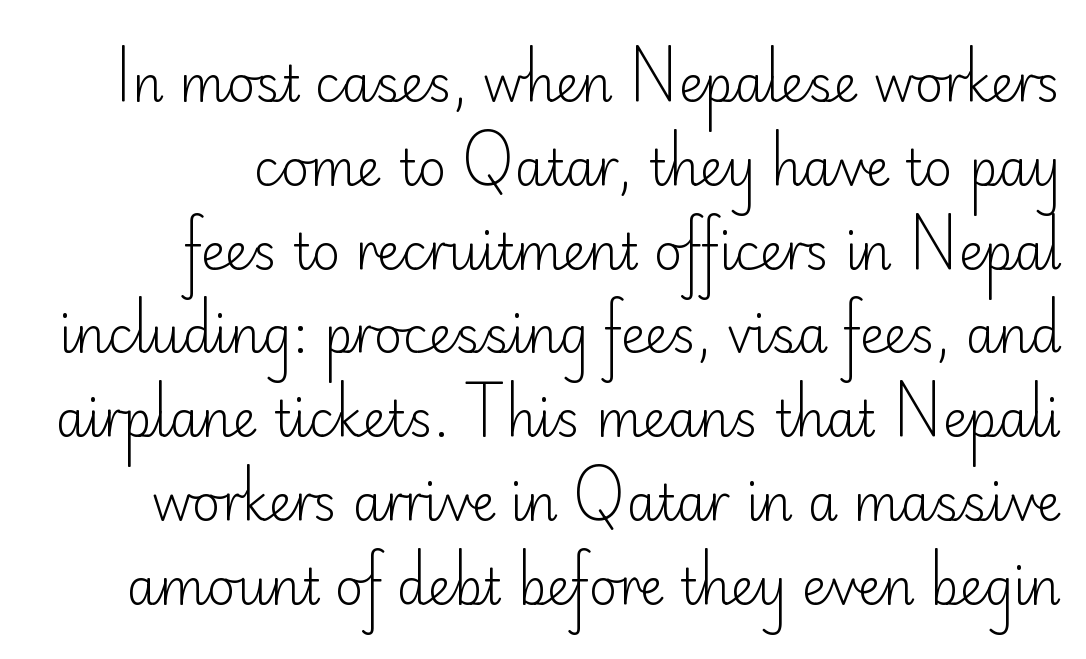
Q: Is the text bold? A: No.
Q: Is the text italic (slanted)? A: No, it is upright.
Q: Is the typeface a serif or a sans-serif typeface? A: Sans-serif.
Q: Is the text underlined? A: No.
Q: How is the paragraph aligned? A: Right-aligned.
Q: Is the spacing between letters normal or unusually wide? A: Normal.
Q: Width (condensed, normal, or wide)? A: Normal.
Q: Stroke contrast? A: Low.
Q: x-height? A: Small.
Q: Monospaced? A: No.
